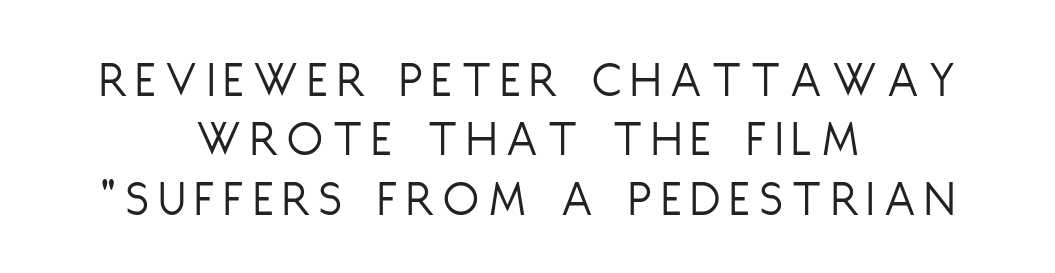
{"serif": "no", "italic": "no", "bold": "no", "weight": "light", "width": "condensed", "stroke_contrast": "low", "x_height": "large", "monospaced": "no", "underline": "no", "align": "center", "line_spacing": "tight", "line_spacing_ratio": 1.14, "glyph_px": 52}
